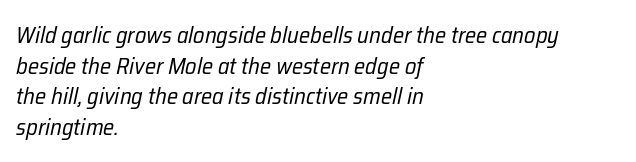
The image shows 23 px text type, italic (leaning right); set left-aligned, normal line spacing (1.33x), normal letter spacing, not underlined.
